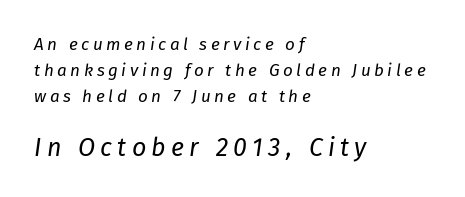
Inter-character spacing is expanded well beyond the font's built-in metrics. The following chunk of copy outweighs the initial chunk in type size. If you measured baseline to baseline, you'd find a middling distance. These glyphs show unthickened strokes, regular width or finer.
